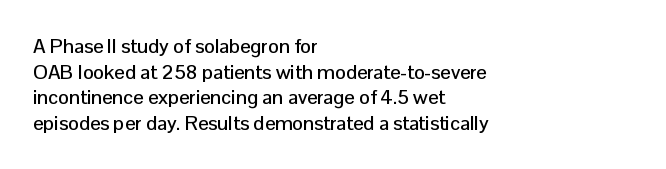
{"italic": "no", "underline": "no", "align": "left", "line_spacing": "normal", "line_spacing_ratio": 1.28, "letter_spacing": "normal", "letter_spacing_em": 0.0, "glyph_px": 20}
